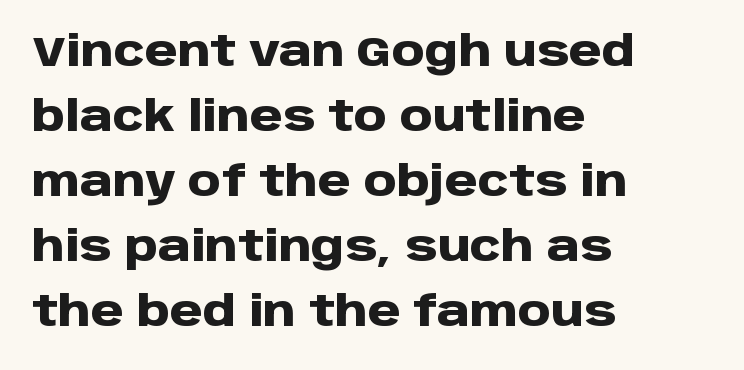
Q: Is the text bold? A: Yes.
Q: Is the text italic (slanted)? A: No, it is upright.
Q: Is the typeface a serif or a sans-serif typeface? A: Sans-serif.
Q: Is the text underlined? A: No.
Q: How is the paragraph aligned? A: Left-aligned.
Q: Is the spacing between letters normal or unusually wide? A: Normal.
Q: Is the spacing between lines tight, normal or loose? A: Normal.
Q: Width (condensed, normal, or wide)? A: Normal.
Q: Stroke contrast? A: Low.
Q: x-height? A: Large.
Q: Monospaced? A: No.
